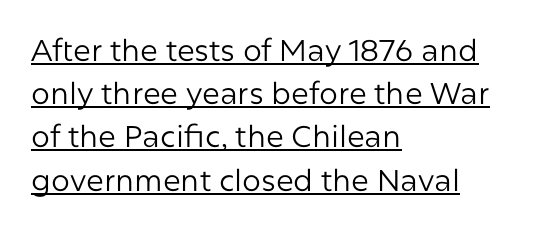
{"serif": "no", "italic": "no", "bold": "no", "weight": "regular", "width": "normal", "stroke_contrast": "low", "x_height": "medium", "monospaced": "no", "underline": "yes", "align": "left", "line_spacing": "normal", "line_spacing_ratio": 1.44, "letter_spacing": "normal", "letter_spacing_em": 0.0, "glyph_px": 30}
